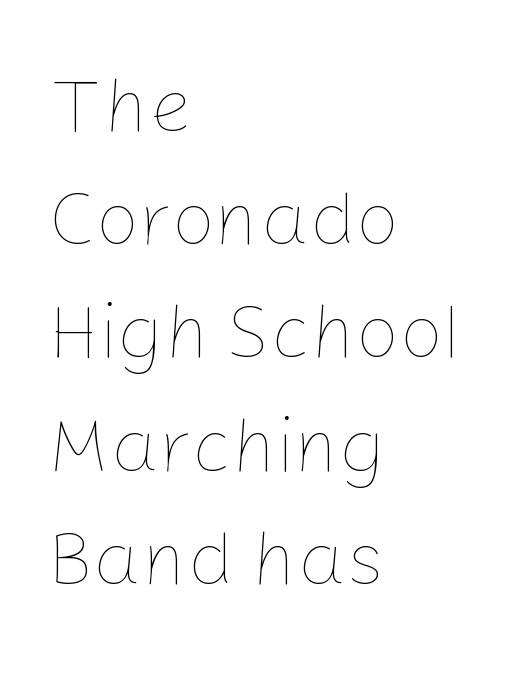
{"italic": "no", "bold": "no", "weight": "thin", "width": "normal", "stroke_contrast": "low", "x_height": "medium", "monospaced": "no", "underline": "no", "align": "left", "line_spacing": "normal", "line_spacing_ratio": 1.47, "letter_spacing": "normal", "letter_spacing_em": 0.0, "glyph_px": 77}
